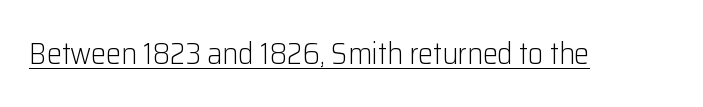
You can tell from the bare stems that sans-serif type was used. Does extra space separate the letters? No, they use regular spacing. Posture: upright roman. Compared with a typical body face, this is equally light or lighter still. Proportional: the letters do not fall into vertical columns.
